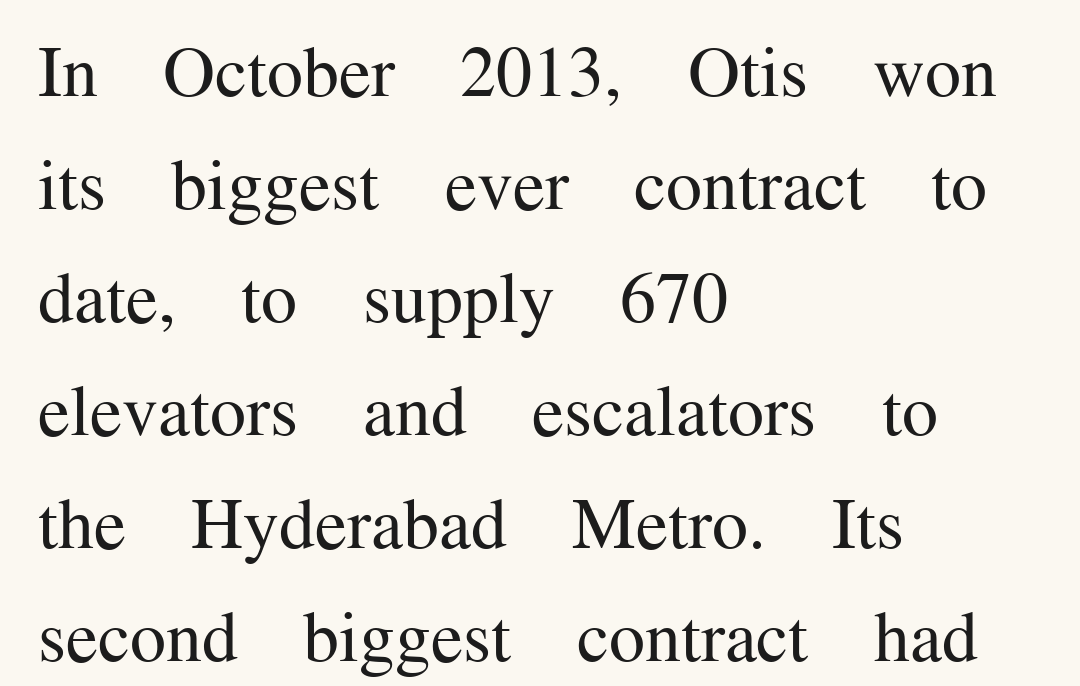
Q: Is the text bold? A: No.
Q: Is the text italic (slanted)? A: No, it is upright.
Q: Is the typeface a serif or a sans-serif typeface? A: Serif.
Q: Is the text underlined? A: No.
Q: How is the paragraph aligned? A: Left-aligned.
Q: Is the spacing between letters normal or unusually wide? A: Normal.
Q: Is the spacing between lines tight, normal or loose? A: Normal.
Q: Width (condensed, normal, or wide)? A: Normal.
Q: Stroke contrast? A: Medium.
Q: x-height? A: Medium.
Q: Monospaced? A: No.
